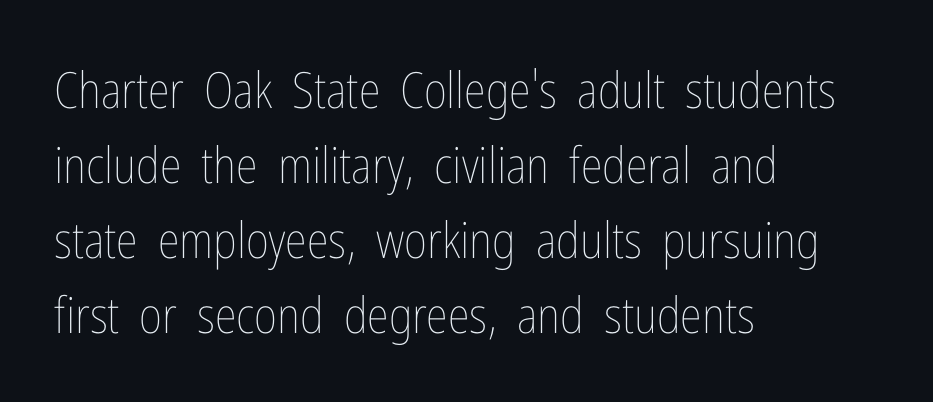
{"italic": "no", "bold": "no", "weight": "thin", "width": "condensed", "stroke_contrast": "low", "x_height": "medium", "monospaced": "no", "underline": "no", "align": "left", "line_spacing": "normal", "line_spacing_ratio": 1.5, "letter_spacing": "normal", "letter_spacing_em": 0.0, "glyph_px": 50}
